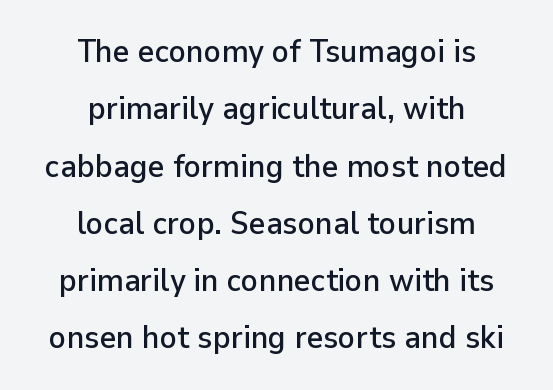
Q: Is the text italic (slanted)? A: No, it is upright.
Q: Is the typeface a serif or a sans-serif typeface? A: Sans-serif.
Q: Is the text underlined? A: No.
Q: How is the paragraph aligned? A: Centered.
Q: Is the spacing between letters normal or unusually wide? A: Normal.
Q: Width (condensed, normal, or wide)? A: Normal.
Q: Stroke contrast? A: Low.
Q: x-height? A: Medium.
Q: Monospaced? A: No.
